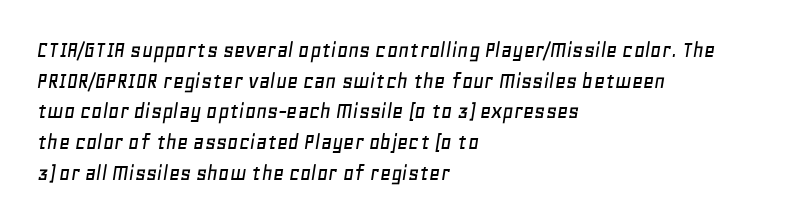
The image shows 24 px text type, italic (leaning right); set left-aligned, normal line spacing (1.28x), normal letter spacing, not underlined.
